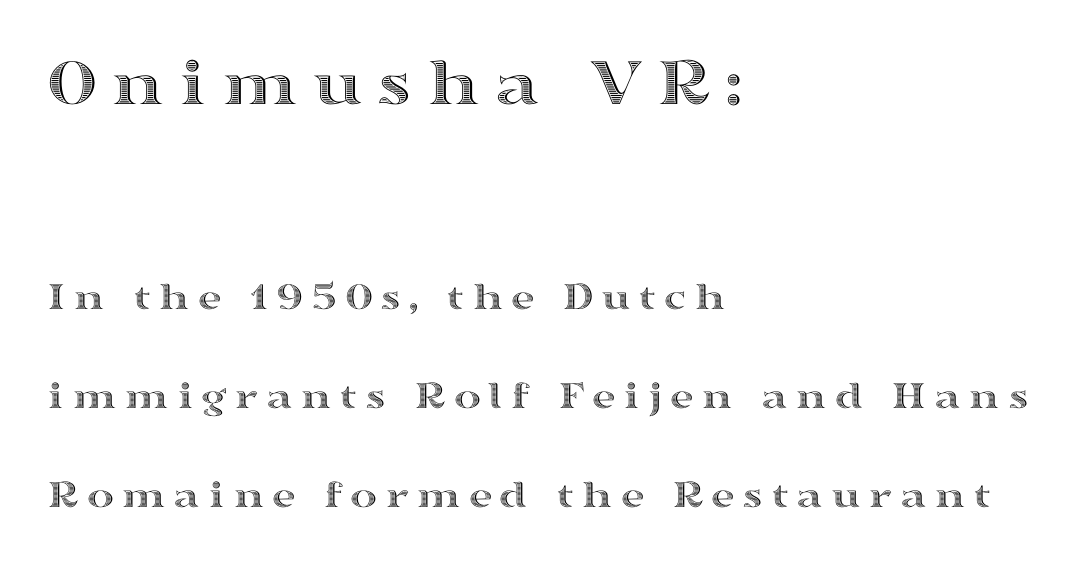
{"italic": "no", "width": "wide", "x_height": "medium", "monospaced": "no", "underline": "no", "align": "left", "line_spacing": "loose", "line_spacing_ratio": 2.42, "larger_block": "first", "size_ratio": 1.73, "glyph_px": 71}
